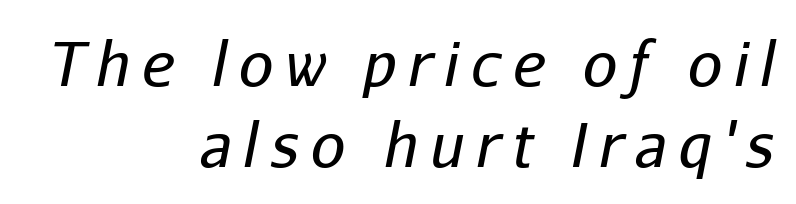
Leftover space on each line is placed entirely before the opening word. Any mark beneath the type? The region is blank. One glance says typical: line gaps are just what's usual. An italicized treatment has been applied to the whole sample. The weight tops out at a normal text grade. Spacing verdict: proportional, widths tailored to each character.
